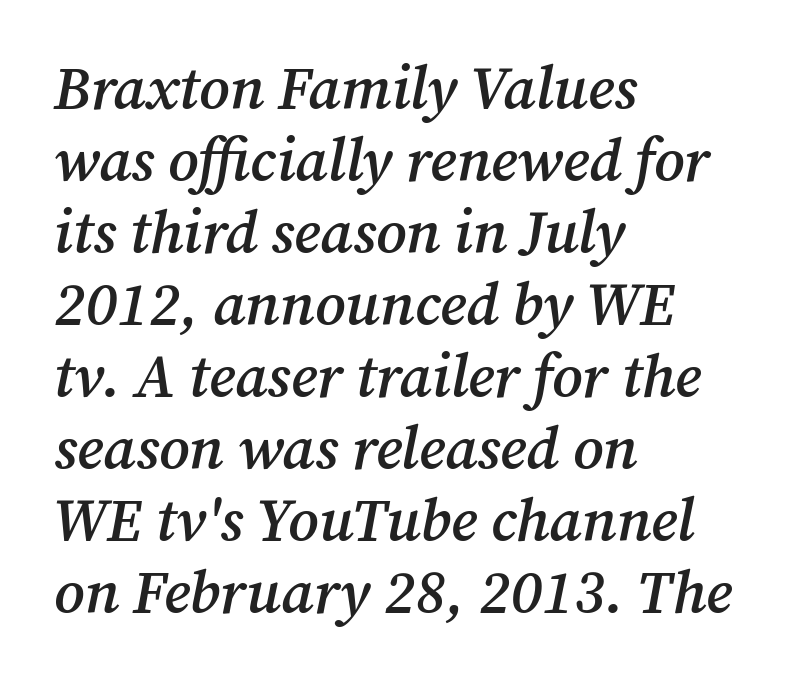
{"serif": "yes", "italic": "yes", "lean": "right", "slant_degrees": 12, "bold": "semi", "weight": "semibold", "width": "normal", "stroke_contrast": "medium", "x_height": "medium", "monospaced": "no", "underline": "no", "align": "left", "line_spacing_ratio": 1.2, "letter_spacing": "normal", "letter_spacing_em": 0.0, "glyph_px": 60}
